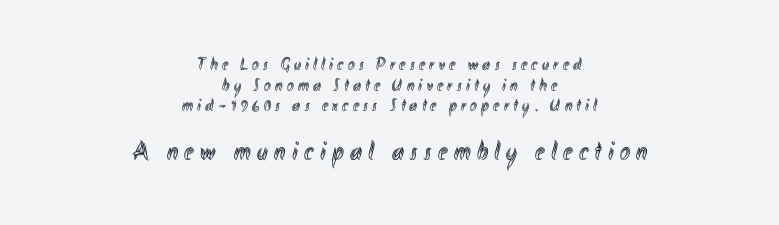
Q: Is the text italic (slanted)? A: Yes.
Q: Is the text underlined? A: No.
Q: How is the paragraph aligned? A: Centered.
Q: Is the spacing between letters normal or unusually wide? A: Unusually wide.
Q: Is the spacing between lines tight, normal or loose? A: Tight.
Q: Which block of text is set in a larger size, the first (top) or the second (bottom)? A: The second (bottom) one.
